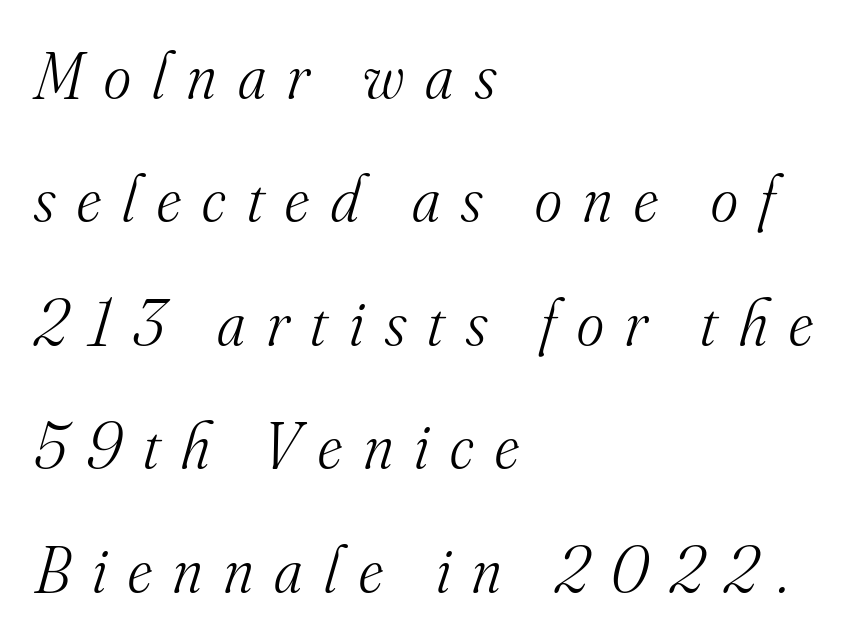
The image shows 65 px light serif type, italic (leaning right); set left-aligned, loose line spacing (1.9x), unusually wide letter spacing (+0.33 em), not underlined; medium stroke contrast and a small x-height.
